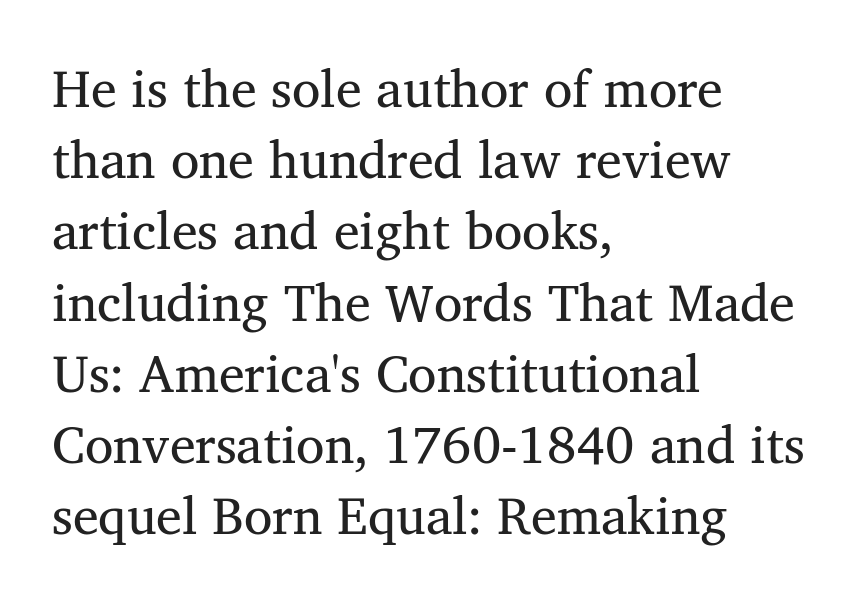
{"serif": "yes", "italic": "no", "bold": "no", "weight": "regular", "width": "normal", "stroke_contrast": "medium", "x_height": "medium", "monospaced": "no", "underline": "no", "align": "left", "line_spacing": "normal", "line_spacing_ratio": 1.37, "letter_spacing": "normal", "letter_spacing_em": 0.0, "glyph_px": 52}
